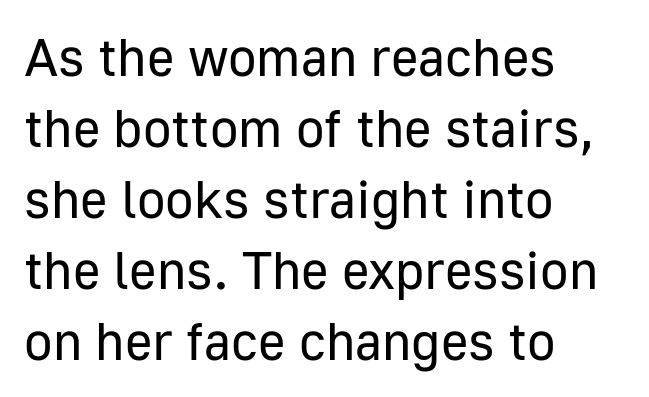
Is this a fixed-width face? No — the glyphs have proportional, varying widths. Nope, no serifs anywhere on these letters. The ragged edge is on the right, which tells us the setting is flush left. Each word holds together tightly as a unit, with standard inter-letter gaps.
